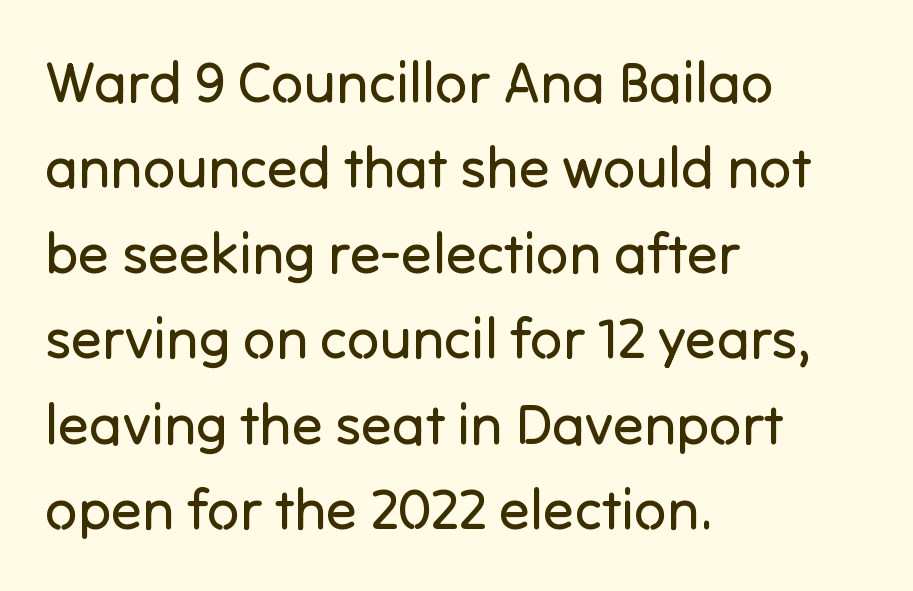
The image shows 57 px regular-weight sans-serif type, upright; set left-aligned, normal line spacing (1.5x), normal letter spacing, not underlined; low stroke contrast and a medium x-height.
